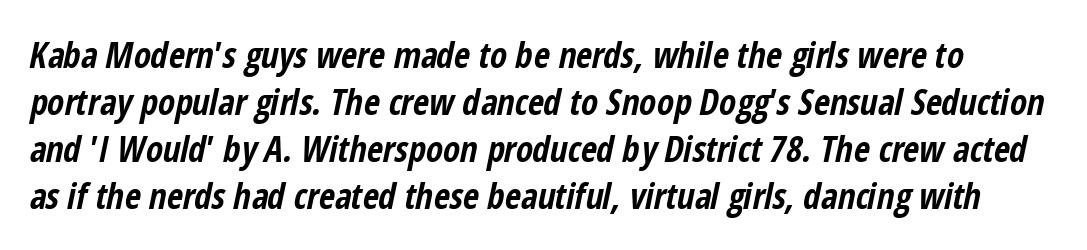
A dark, heavy texture on the line: the type is bold. The line-height multiplier appears to be the usual default. Characters are canted at an angle relative to the baseline's perpendicular. Proportional: the letters do not fall into vertical columns. The horizontal fit of the characters is conventional and even. A bare baseline throughout the passage.
